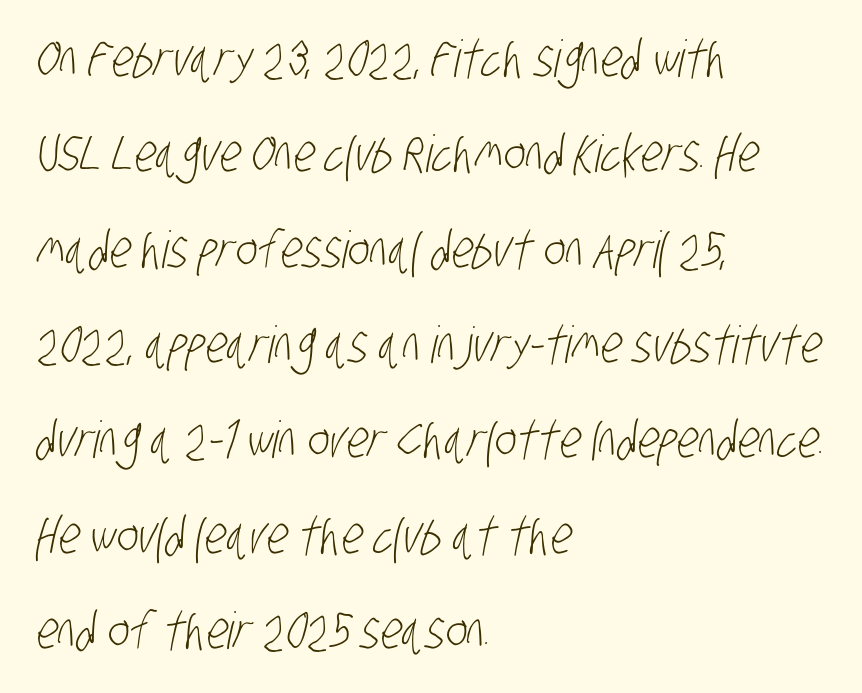
Q: Is the text bold? A: No.
Q: Is the typeface a serif or a sans-serif typeface? A: Sans-serif.
Q: Is the text underlined? A: No.
Q: How is the paragraph aligned? A: Left-aligned.
Q: Is the spacing between letters normal or unusually wide? A: Normal.
Q: Width (condensed, normal, or wide)? A: Condensed.
Q: Stroke contrast? A: Low.
Q: x-height? A: Large.
Q: Monospaced? A: No.
